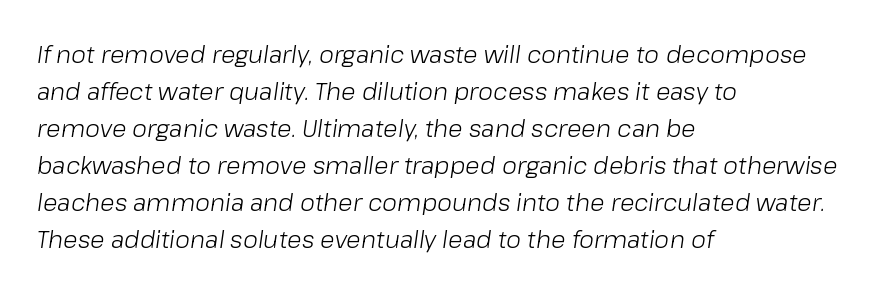
{"italic": "yes", "lean": "right", "slant_degrees": 8, "bold": "no", "underline": "no", "align": "left", "line_spacing": "normal", "line_spacing_ratio": 1.54, "letter_spacing": "normal", "letter_spacing_em": 0.0, "glyph_px": 24}
